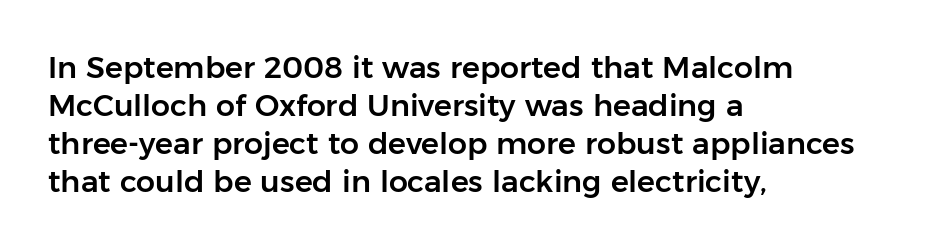
Is the letter spacing exaggerated? No — it looks like the ordinary default. The text block is weighted toward the left margin, trailing off unevenly rightward. Check where the strokes stop: nothing finishes them off — pure sans. If you drew a line through each stem, it would be perfectly vertical. Here the designer chose a conventional face with non-uniform glyph widths. Descenders are the only things crossing below the line.
